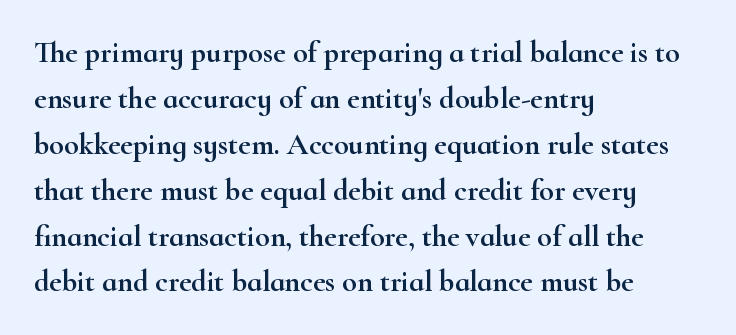
{"serif": "yes", "italic": "no", "width": "wide", "stroke_contrast": "high", "x_height": "small", "monospaced": "no", "underline": "no", "align": "left", "line_spacing": "normal", "line_spacing_ratio": 1.53, "letter_spacing": "normal", "letter_spacing_em": 0.0, "glyph_px": 30}
